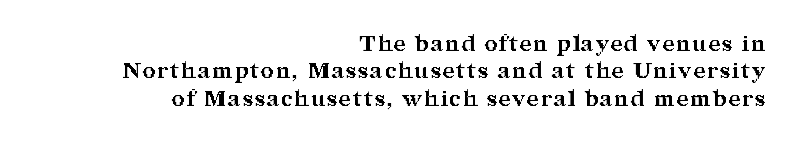
The image shows 22 px bold type, upright; set right-aligned, normal line spacing (1.25x), not underlined.
